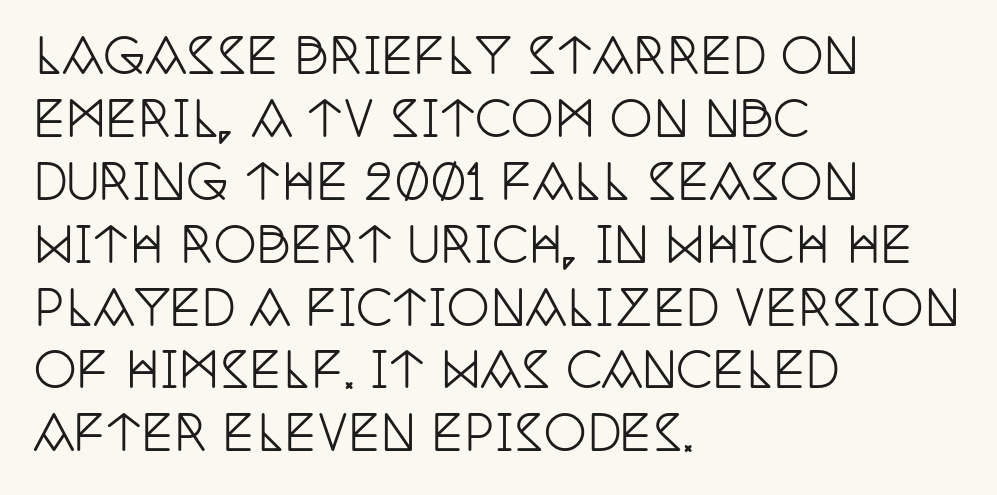
{"serif": "yes", "italic": "no", "width": "condensed", "stroke_contrast": "low", "x_height": "large", "monospaced": "no", "underline": "no", "align": "left", "line_spacing": "normal", "line_spacing_ratio": 1.31, "letter_spacing": "normal", "letter_spacing_em": 0.0, "glyph_px": 48}
